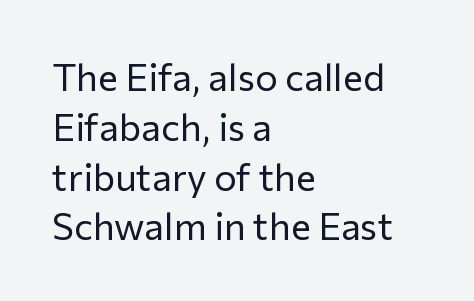
Anything drawn beneath the words? Only blank space. The letters look calm and open, with moderate or lighter stems. The face used here is proportionally spaced, like ordinary book or web type. Successive baselines arrive at the customary interval. The passage shown is typeset with a sans-serif family.
